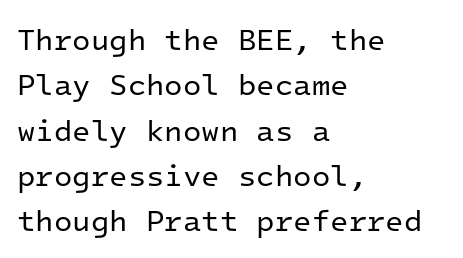
The image shows 30 px regular-weight sans-serif type, upright, monospaced; set left-aligned, normal line spacing (1.51x), normal letter spacing, not underlined; low stroke contrast and a medium x-height.
